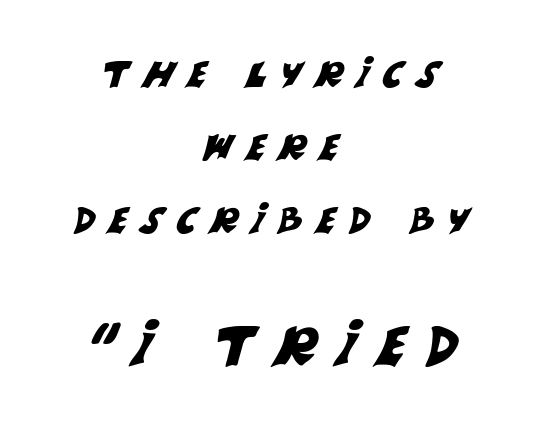
Q: Is the typeface a serif or a sans-serif typeface? A: Sans-serif.
Q: Is the text underlined? A: No.
Q: How is the paragraph aligned? A: Centered.
Q: Is the spacing between letters normal or unusually wide? A: Unusually wide.
Q: Is the spacing between lines tight, normal or loose? A: Loose.
Q: Which block of text is set in a larger size, the first (top) or the second (bottom)? A: The second (bottom) one.
Q: Width (condensed, normal, or wide)? A: Normal.
Q: Stroke contrast? A: Medium.
Q: x-height? A: Large.
Q: Monospaced? A: No.
